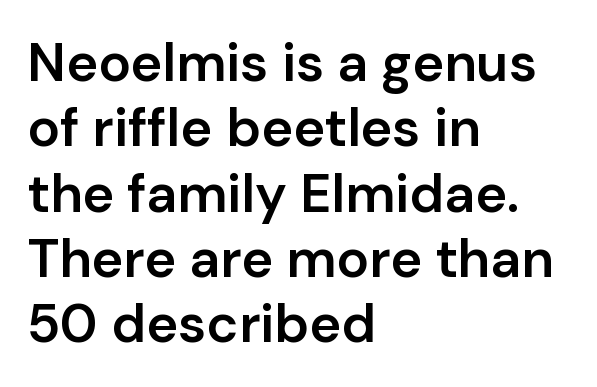
{"serif": "no", "italic": "no", "bold": "semi", "weight": "semibold", "width": "normal", "stroke_contrast": "low", "x_height": "medium", "monospaced": "no", "underline": "no", "align": "left", "line_spacing_ratio": 1.21, "letter_spacing": "normal", "letter_spacing_em": 0.0, "glyph_px": 54}
